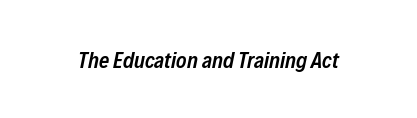
{"italic": "yes", "lean": "right", "slant_degrees": 12, "bold": "semi", "underline": "no", "letter_spacing": "normal", "letter_spacing_em": 0.0, "glyph_px": 22}
